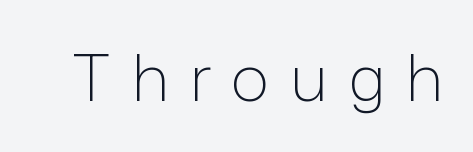
{"serif": "no", "italic": "no", "bold": "no", "weight": "light", "width": "normal", "stroke_contrast": "low", "x_height": "medium", "monospaced": "no", "underline": "no", "letter_spacing": "wide", "letter_spacing_em": 0.31, "glyph_px": 65}
